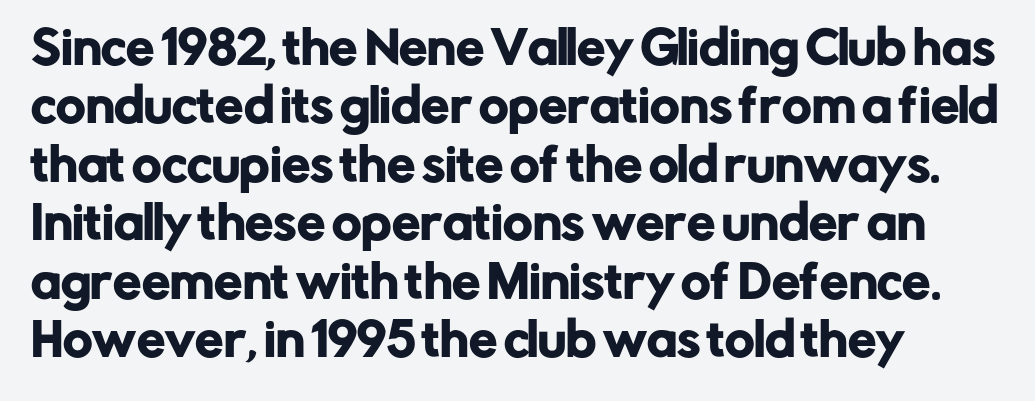
Q: Is the text italic (slanted)? A: No, it is upright.
Q: Is the typeface a serif or a sans-serif typeface? A: Sans-serif.
Q: Is the text underlined? A: No.
Q: How is the paragraph aligned? A: Left-aligned.
Q: Is the spacing between letters normal or unusually wide? A: Normal.
Q: Is the spacing between lines tight, normal or loose? A: Normal.
Q: Width (condensed, normal, or wide)? A: Normal.
Q: Stroke contrast? A: Low.
Q: x-height? A: Medium.
Q: Monospaced? A: No.
